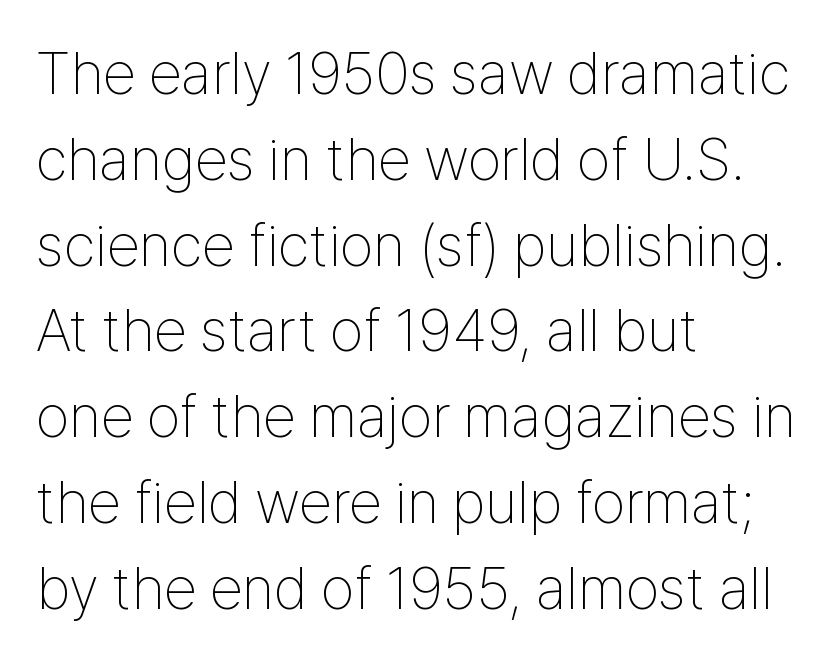
{"serif": "no", "italic": "no", "bold": "no", "weight": "thin", "width": "condensed", "stroke_contrast": "low", "x_height": "medium", "monospaced": "no", "underline": "no", "align": "left", "line_spacing": "normal", "line_spacing_ratio": 1.43, "letter_spacing": "normal", "letter_spacing_em": 0.0, "glyph_px": 60}
